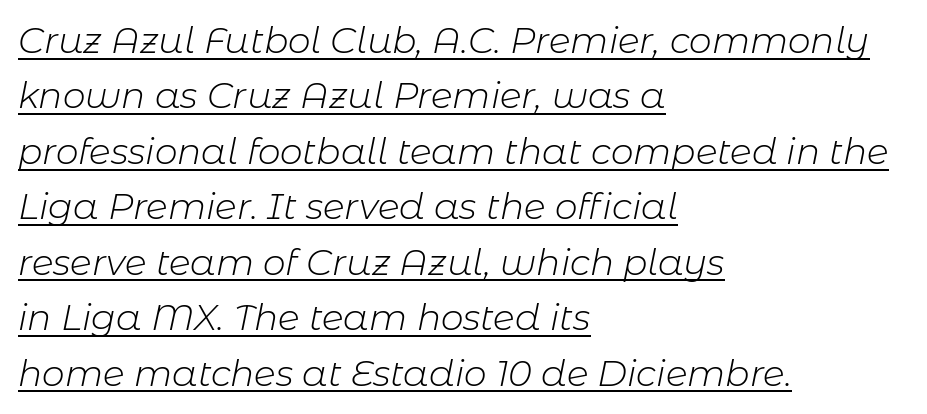
The image shows 36 px light type, italic (leaning right); set left-aligned, normal line spacing (1.54x), normal letter spacing, underlined; low stroke contrast and a medium x-height.
